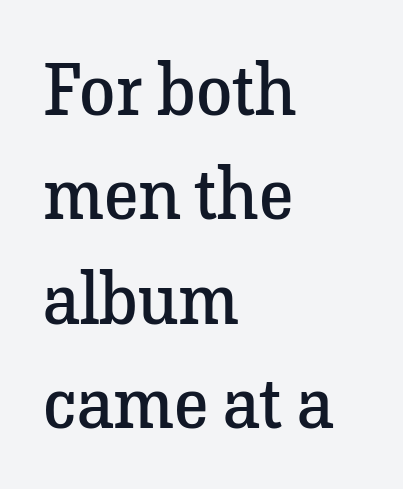
{"serif": "yes", "italic": "no", "bold": "no", "weight": "regular", "width": "normal", "stroke_contrast": "low", "x_height": "medium", "monospaced": "no", "underline": "no", "align": "left", "line_spacing": "normal", "line_spacing_ratio": 1.43, "letter_spacing": "normal", "letter_spacing_em": 0.0, "glyph_px": 73}
